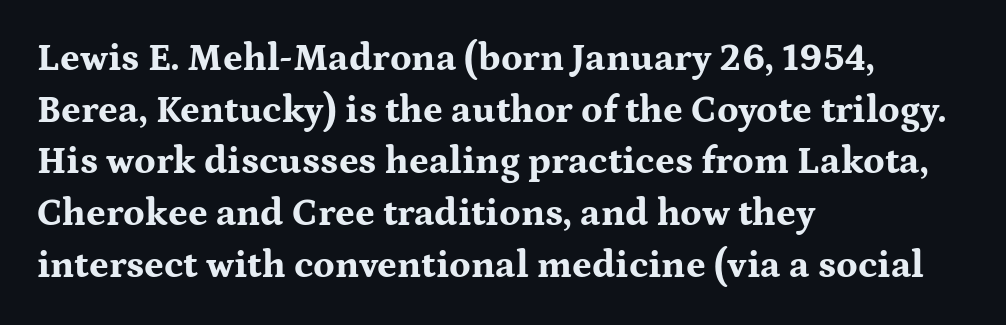
Q: Is the text bold? A: Yes.
Q: Is the text italic (slanted)? A: No, it is upright.
Q: Is the typeface a serif or a sans-serif typeface? A: Serif.
Q: Is the text underlined? A: No.
Q: How is the paragraph aligned? A: Left-aligned.
Q: Is the spacing between letters normal or unusually wide? A: Normal.
Q: Is the spacing between lines tight, normal or loose? A: Normal.
Q: Width (condensed, normal, or wide)? A: Wide.
Q: Stroke contrast? A: Medium.
Q: x-height? A: Medium.
Q: Monospaced? A: No.
